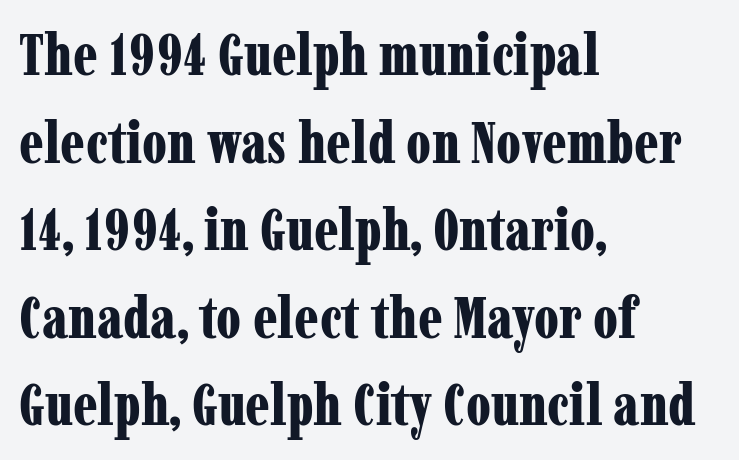
You can tell from the footed stems that serif type was used. The rendering anchors every line to the left-hand side. The gaps between neighbouring characters are ordinary and unremarkable. You can tell it's not italic because the verticals are truly vertical.
